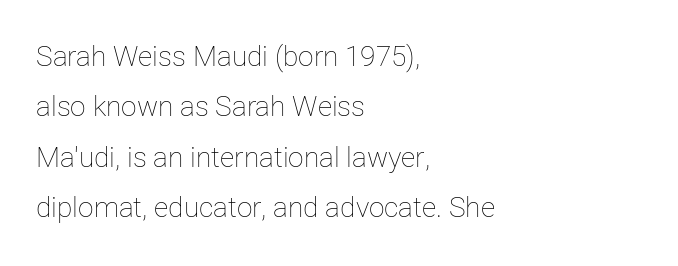
{"italic": "no", "bold": "no", "weight": "thin", "width": "normal", "stroke_contrast": "low", "x_height": "medium", "monospaced": "no", "underline": "no", "align": "left", "line_spacing_ratio": 1.8, "letter_spacing": "normal", "letter_spacing_em": 0.0, "glyph_px": 28}
